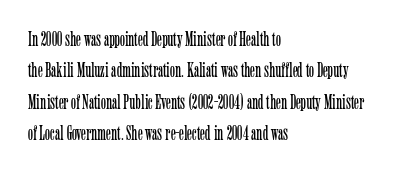
The image shows 21 px text type, upright; set left-aligned, normal line spacing (1.49x), normal letter spacing, not underlined.
